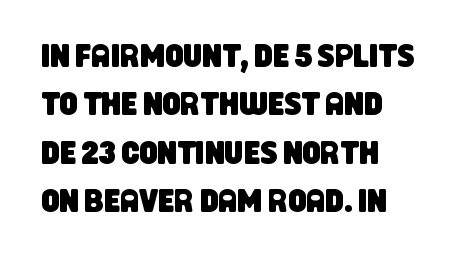
{"serif": "no", "width": "condensed", "stroke_contrast": "low", "x_height": "large", "monospaced": "no", "underline": "no", "line_spacing": "normal", "line_spacing_ratio": 1.51, "letter_spacing": "normal", "letter_spacing_em": 0.0, "glyph_px": 32}
